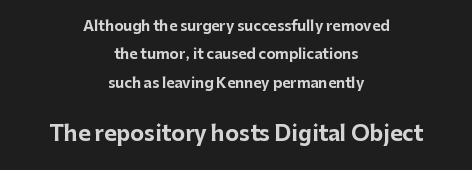
The lines are spread far apart with generous leading. Tall strokes in this sample are plumb rather than angled. Compared with an ordinary text face, these strokes are far heavier — a full bold. The type is set solid horizontally, with unmodified tracking.
